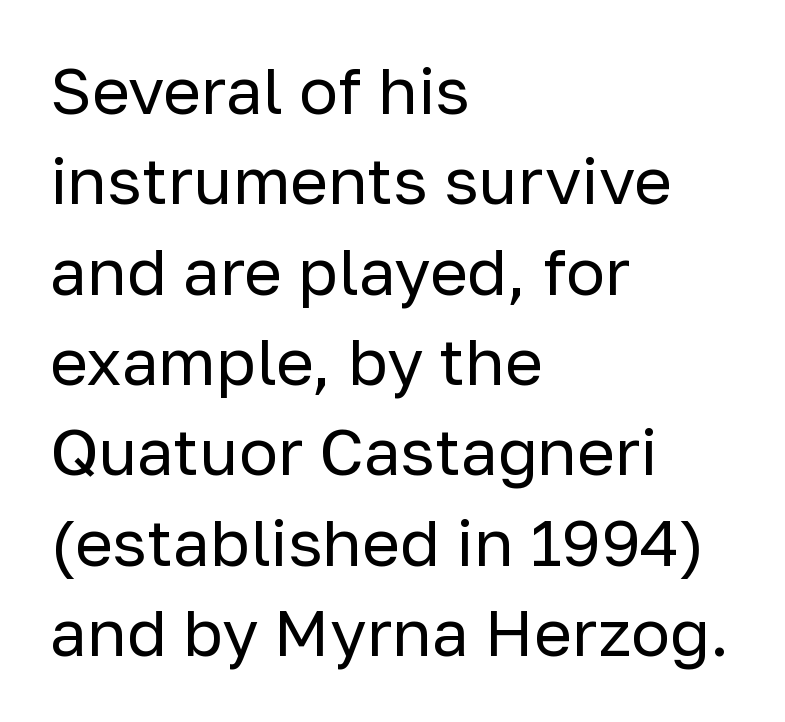
{"serif": "no", "italic": "no", "bold": "no", "weight": "regular", "width": "normal", "stroke_contrast": "low", "x_height": "medium", "monospaced": "no", "underline": "no", "align": "left", "line_spacing": "normal", "line_spacing_ratio": 1.39, "letter_spacing": "normal", "letter_spacing_em": 0.0, "glyph_px": 65}
